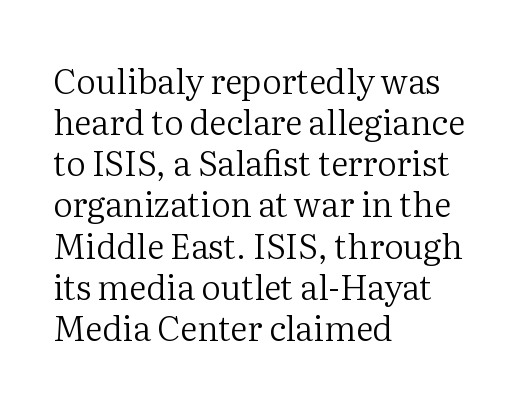
{"serif": "yes", "italic": "no", "bold": "no", "weight": "regular", "width": "normal", "stroke_contrast": "medium", "x_height": "medium", "monospaced": "no", "underline": "no", "align": "left", "line_spacing_ratio": 1.21, "letter_spacing": "normal", "letter_spacing_em": 0.0, "glyph_px": 34}
